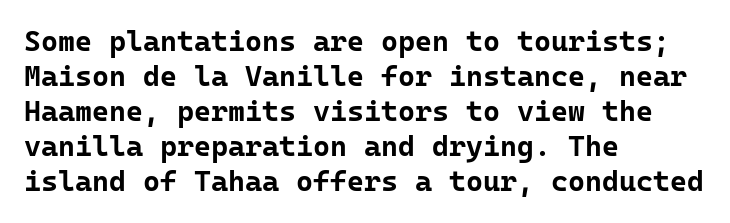
The image shows 29 px bold sans-serif type, upright, monospaced; set left-aligned, line spacing 1.21x, normal letter spacing, not underlined; low stroke contrast and a medium x-height.
